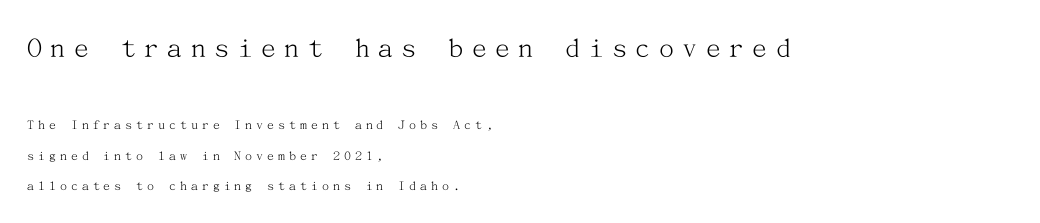
Only glyphs here, with clear space below each row. The rendering anchors every line to the left-hand side. Check where the strokes stop: tiny serifs finish them off. Visually, the top section dominates because its glyphs are scaled up. The letters stand straight up with perfectly vertical stems.
